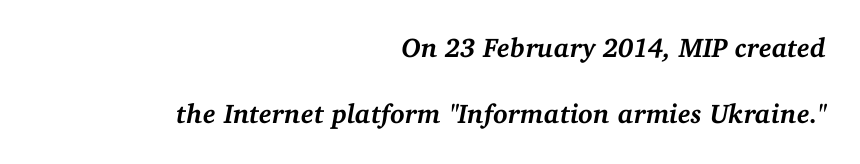
The image shows 27 px bold type, italic (leaning right); set right-aligned, loose line spacing (2.44x), normal letter spacing, not underlined.
